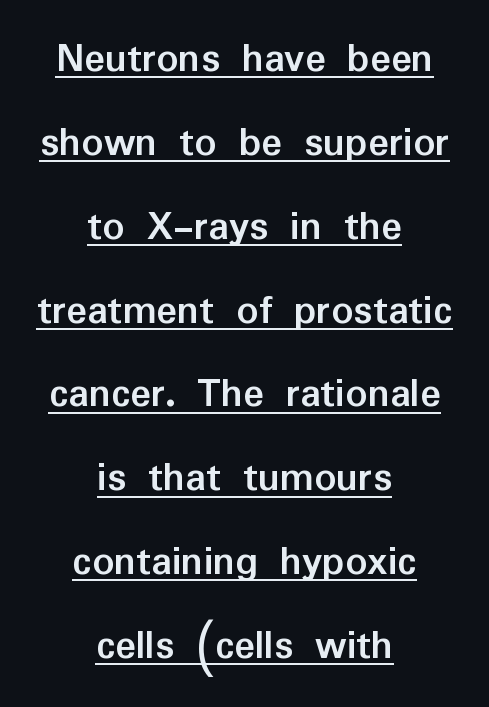
{"serif": "no", "italic": "no", "bold": "yes", "weight": "semibold", "width": "normal", "stroke_contrast": "low", "x_height": "medium", "monospaced": "no", "underline": "yes", "align": "center", "line_spacing": "loose", "line_spacing_ratio": 1.95, "letter_spacing": "normal", "letter_spacing_em": 0.0, "glyph_px": 43}
